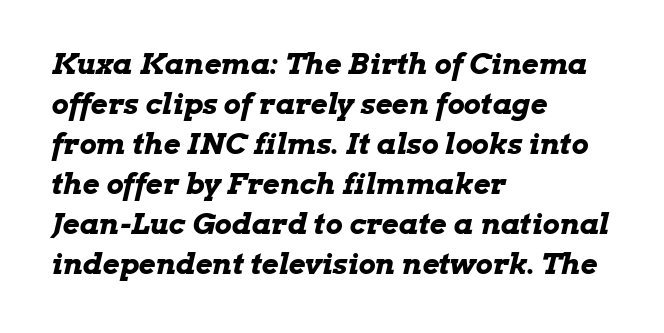
Q: Is the text bold? A: Yes.
Q: Is the text italic (slanted)? A: Yes, it leans right by about 13 degrees.
Q: Is the text underlined? A: No.
Q: How is the paragraph aligned? A: Left-aligned.
Q: Is the spacing between letters normal or unusually wide? A: Normal.
Q: Is the spacing between lines tight, normal or loose? A: Normal.
Q: Width (condensed, normal, or wide)? A: Wide.
Q: Stroke contrast? A: Low.
Q: x-height? A: Medium.
Q: Monospaced? A: No.
